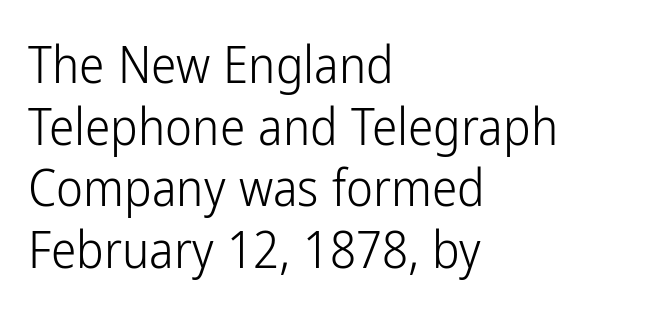
{"serif": "no", "italic": "no", "bold": "no", "weight": "light", "width": "condensed", "stroke_contrast": "low", "x_height": "medium", "monospaced": "no", "underline": "no", "align": "left", "line_spacing_ratio": 1.21, "letter_spacing": "normal", "letter_spacing_em": 0.0, "glyph_px": 51}
